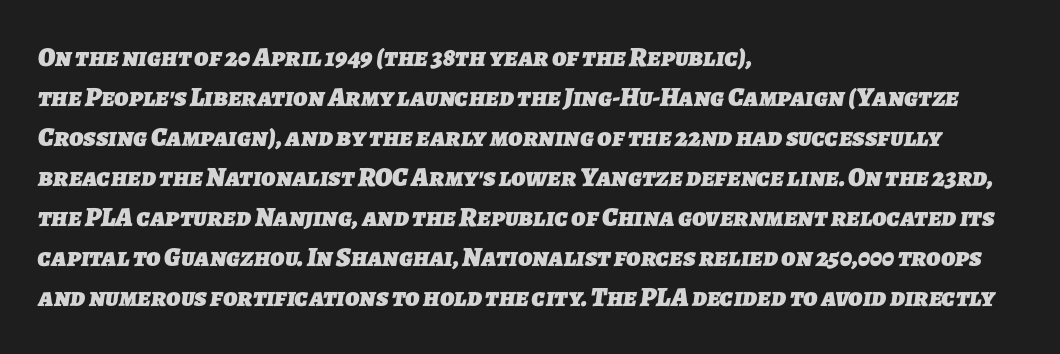
The image shows 27 px bold type; set left-aligned, normal line spacing (1.48x), normal letter spacing, not underlined.
